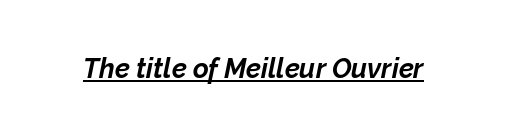
A typographer would call this underscored text. Each glyph is drawn with heavy, bold strokes. Spacing between characters is what you'd get straight out of the box. The face used here has a pronounced slope to its letters.
